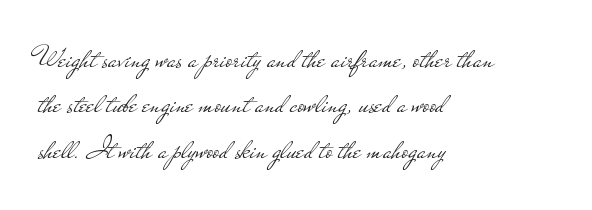
Q: Is the text bold? A: No.
Q: Is the text italic (slanted)? A: Yes.
Q: Is the typeface a serif or a sans-serif typeface? A: Sans-serif.
Q: Is the text underlined? A: No.
Q: How is the paragraph aligned? A: Left-aligned.
Q: Is the spacing between letters normal or unusually wide? A: Normal.
Q: Is the spacing between lines tight, normal or loose? A: Normal.
Q: Width (condensed, normal, or wide)? A: Wide.
Q: Stroke contrast? A: Low.
Q: x-height? A: Small.
Q: Monospaced? A: No.
